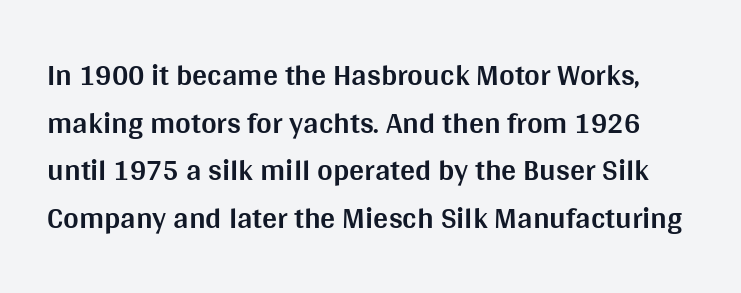
The image shows 30 px bold sans-serif type, upright; set normal line spacing (1.59x), normal letter spacing, not underlined; medium stroke contrast and a large x-height.
